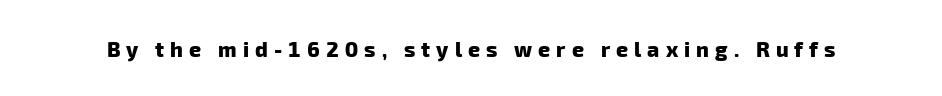
The font is running at its bold setting. You could only call the tracking loose — the letters float apart. Anything drawn beneath the words? Only blank space.
